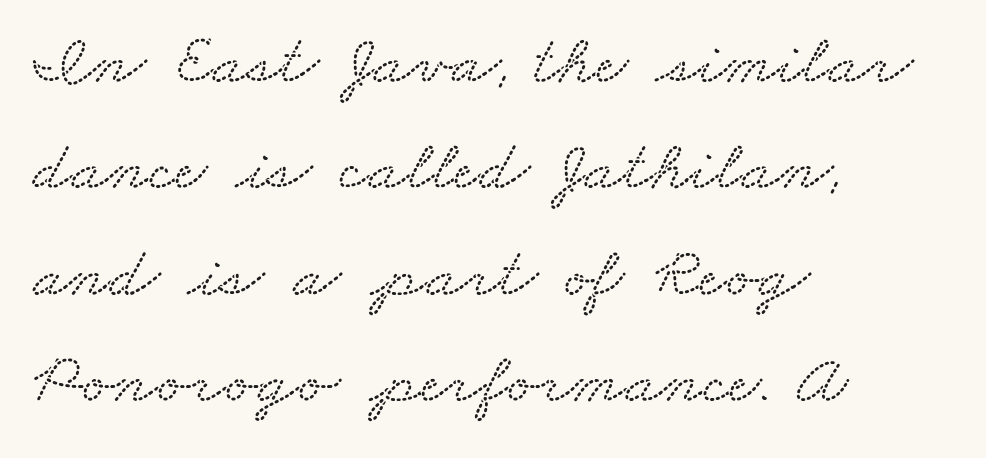
{"serif": "yes", "width": "wide", "stroke_contrast": "medium", "x_height": "small", "monospaced": "no", "underline": "no", "align": "left", "line_spacing": "normal", "line_spacing_ratio": 1.5, "letter_spacing": "normal", "letter_spacing_em": 0.0, "glyph_px": 71}
